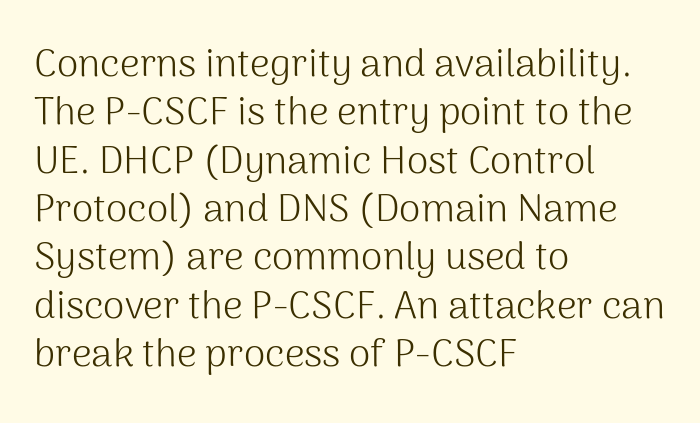
The image shows 39 px light sans-serif type, upright; set left-aligned, line spacing 1.24x, normal letter spacing, not underlined; medium stroke contrast and a medium x-height.
